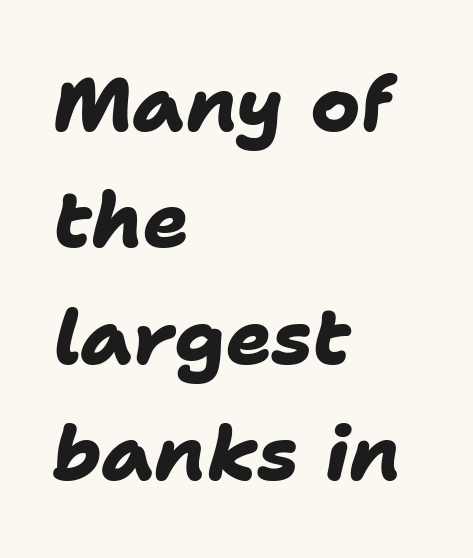
Evenly set lines give the paragraph a standard silhouette. The face used here is proportionally spaced, like ordinary book or web type. The horizontal fit of the characters is conventional and even. Heavy, bold letterforms.
